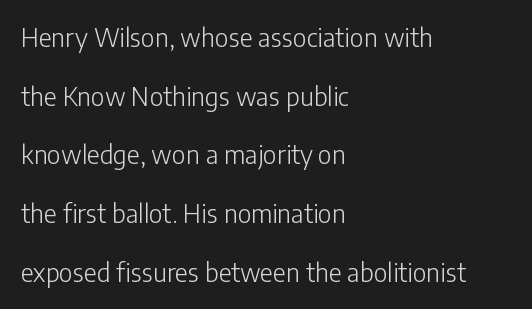
The image shows 25 px text type, upright; set left-aligned, loose line spacing (2.35x), normal letter spacing, not underlined.
